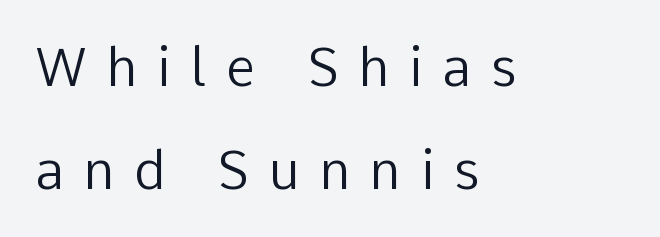
Q: Is the text bold? A: No.
Q: Is the text italic (slanted)? A: No, it is upright.
Q: Is the typeface a serif or a sans-serif typeface? A: Sans-serif.
Q: Is the text underlined? A: No.
Q: How is the paragraph aligned? A: Left-aligned.
Q: Is the spacing between letters normal or unusually wide? A: Unusually wide.
Q: Is the spacing between lines tight, normal or loose? A: Loose.
Q: Width (condensed, normal, or wide)? A: Normal.
Q: Stroke contrast? A: Low.
Q: x-height? A: Medium.
Q: Monospaced? A: No.
